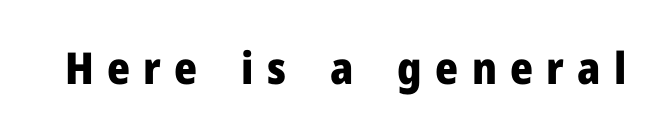
The axis of the letterforms is exactly vertical. Serifs: no, the terminals of the letterforms are clean. Words appear elongated and porous because spacing is wide. A typesetter would call this proportional, since set widths differ per character. The typesetting leans heavy: a genuine bold. Bare-footed words on every line.
